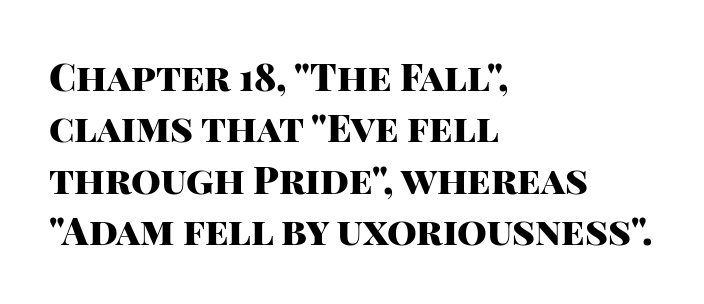
Q: Is the text bold? A: Yes.
Q: Is the text italic (slanted)? A: No, it is upright.
Q: Is the typeface a serif or a sans-serif typeface? A: Sans-serif.
Q: Is the text underlined? A: No.
Q: How is the paragraph aligned? A: Left-aligned.
Q: Is the spacing between letters normal or unusually wide? A: Normal.
Q: Is the spacing between lines tight, normal or loose? A: Normal.
Q: Width (condensed, normal, or wide)? A: Normal.
Q: Stroke contrast? A: High.
Q: x-height? A: Large.
Q: Monospaced? A: No.
